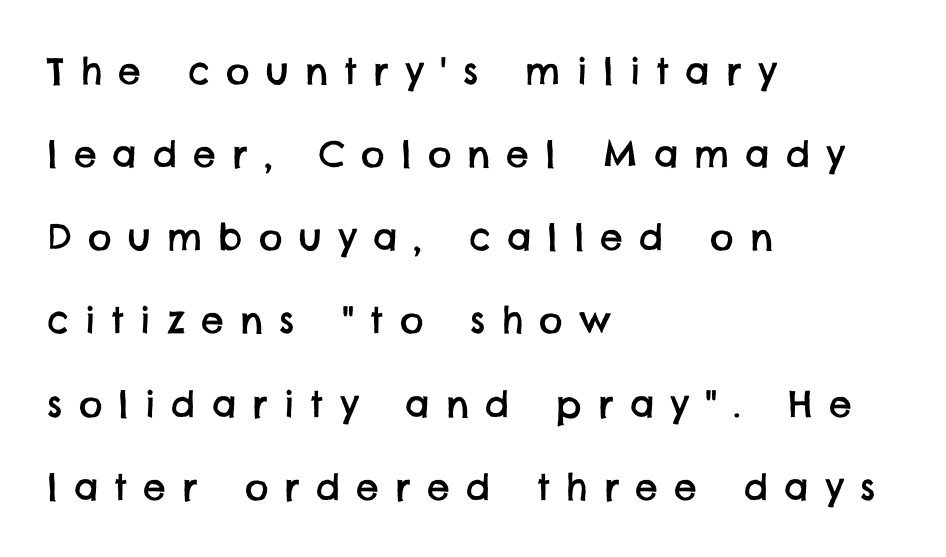
This rendering uses left alignment, leaving the right contour irregular. The font family rendered here belongs to the sans-serif group. The tracking reads as deliberately expanded to a designer's eye. Note the varied advance widths — an 'i' is clearly narrower than an 'm'.
